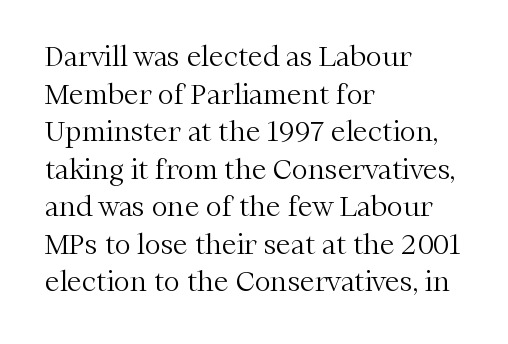
Q: Is the text bold? A: No.
Q: Is the text italic (slanted)? A: No, it is upright.
Q: Is the text underlined? A: No.
Q: How is the paragraph aligned? A: Left-aligned.
Q: Is the spacing between letters normal or unusually wide? A: Normal.
Q: Is the spacing between lines tight, normal or loose? A: Normal.
